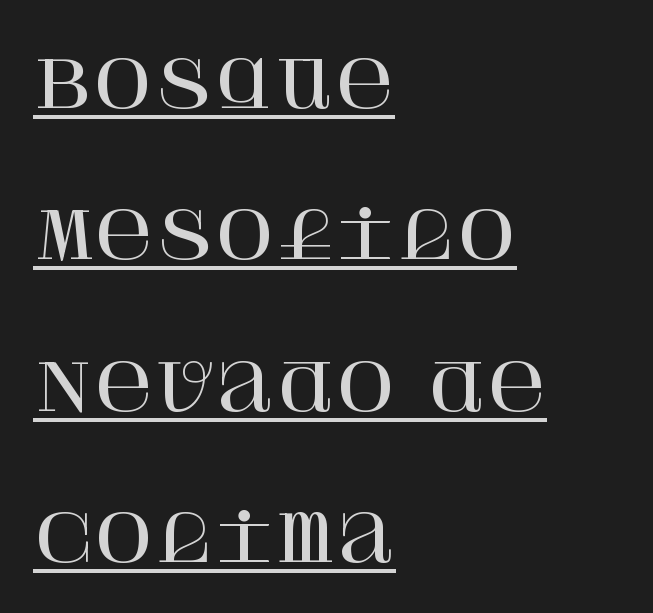
{"serif": "yes", "italic": "no", "width": "normal", "stroke_contrast": "high", "x_height": "large", "underline": "yes", "align": "left", "line_spacing": "loose", "line_spacing_ratio": 2.33, "letter_spacing": "normal", "letter_spacing_em": 0.0, "glyph_px": 65}
